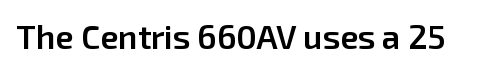
Q: Is the text bold? A: Semi-bold.
Q: Is the text italic (slanted)? A: No, it is upright.
Q: Is the typeface a serif or a sans-serif typeface? A: Sans-serif.
Q: Is the text underlined? A: No.
Q: Is the spacing between letters normal or unusually wide? A: Normal.
Q: Width (condensed, normal, or wide)? A: Normal.
Q: Stroke contrast? A: Low.
Q: x-height? A: Medium.
Q: Monospaced? A: No.
